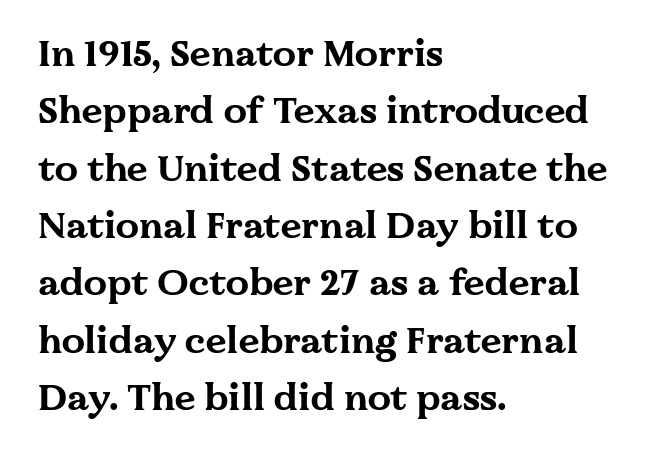
The image shows 37 px bold, wide serif type, upright; set left-aligned, normal line spacing (1.55x), normal letter spacing, not underlined; medium stroke contrast and a medium x-height.
